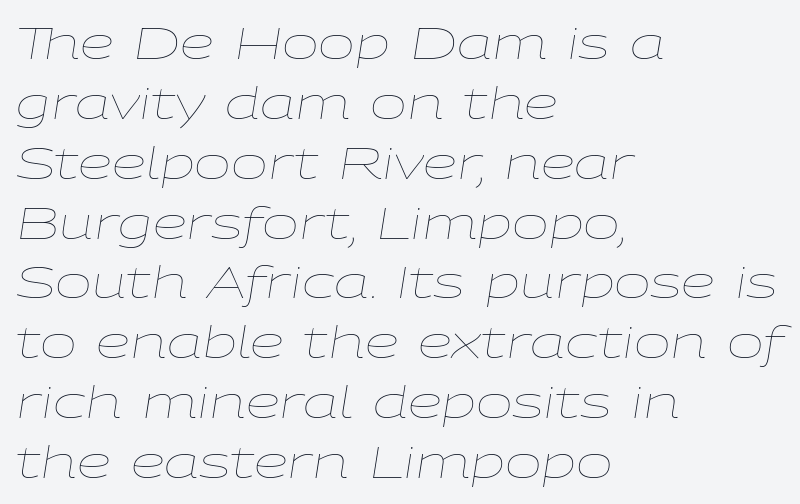
Q: Is the text bold? A: No.
Q: Is the text italic (slanted)? A: Yes, it leans right by about 9 degrees.
Q: Is the text underlined? A: No.
Q: How is the paragraph aligned? A: Left-aligned.
Q: Is the spacing between letters normal or unusually wide? A: Normal.
Q: Is the spacing between lines tight, normal or loose? A: Normal.
Q: Width (condensed, normal, or wide)? A: Wide.
Q: Stroke contrast? A: Low.
Q: x-height? A: Medium.
Q: Monospaced? A: No.
